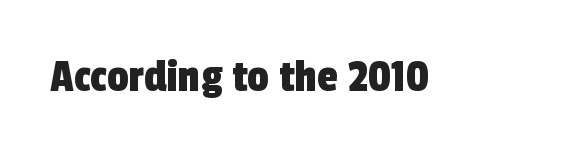
Words appear dense and cohesive because spacing is normal. Has an underline been added? It has not. The passage shown is typeset with a sans-serif family. These lines are rendered in a variable-pitch font.
